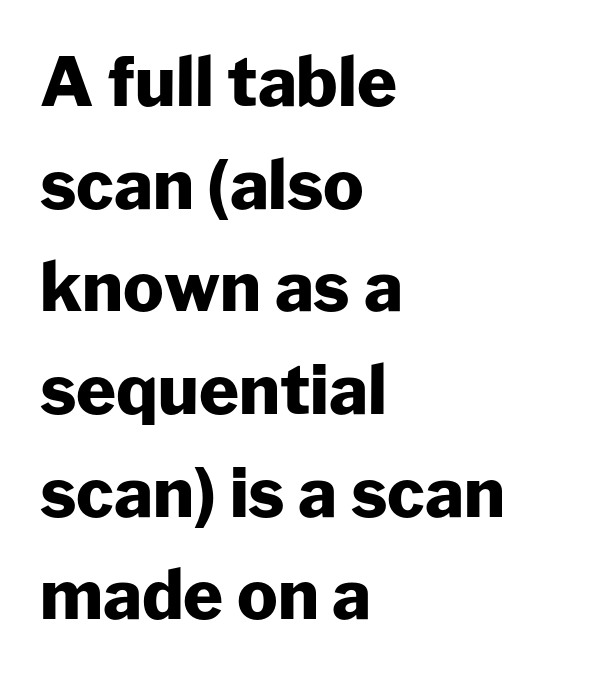
Q: Is the text bold? A: Yes.
Q: Is the text italic (slanted)? A: No, it is upright.
Q: Is the typeface a serif or a sans-serif typeface? A: Sans-serif.
Q: Is the text underlined? A: No.
Q: How is the paragraph aligned? A: Left-aligned.
Q: Is the spacing between letters normal or unusually wide? A: Normal.
Q: Is the spacing between lines tight, normal or loose? A: Normal.
Q: Width (condensed, normal, or wide)? A: Normal.
Q: Stroke contrast? A: Low.
Q: x-height? A: Medium.
Q: Monospaced? A: No.
